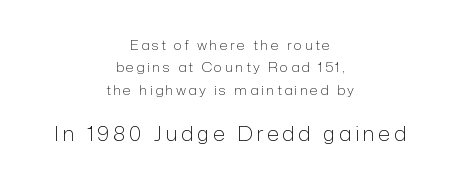
Q: Is the text bold? A: No.
Q: Is the text italic (slanted)? A: No, it is upright.
Q: Is the text underlined? A: No.
Q: How is the paragraph aligned? A: Centered.
Q: Is the spacing between lines tight, normal or loose? A: Normal.
Q: Which block of text is set in a larger size, the first (top) or the second (bottom)? A: The second (bottom) one.
